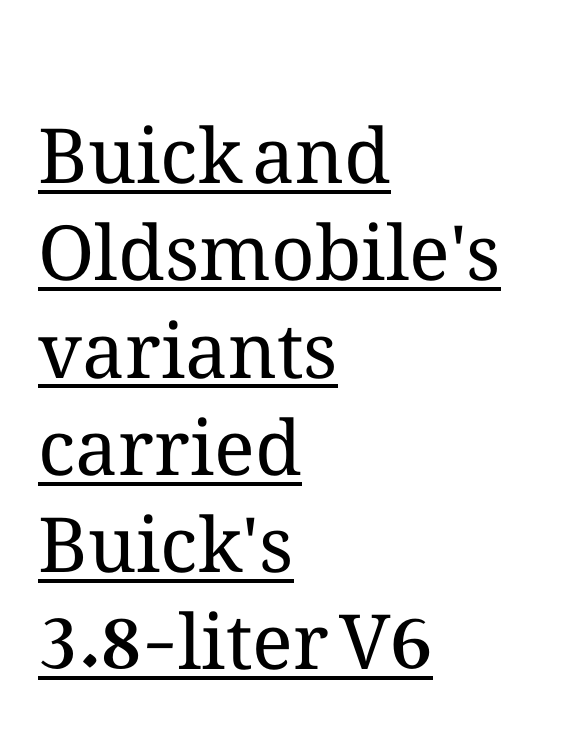
The image shows 76 px regular-weight type, upright; set left-aligned, normal line spacing (1.28x), normal letter spacing, underlined; medium stroke contrast and a medium x-height.
